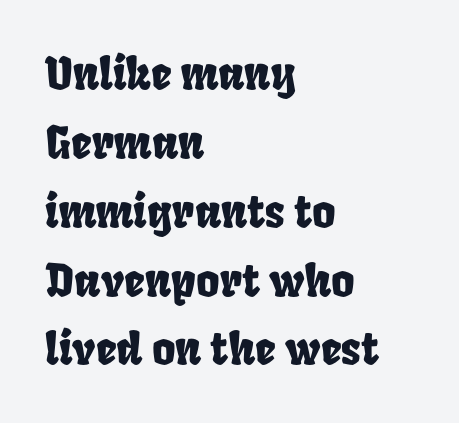
Words float on clear page, feet unadorned. Compared with a centered layout, this one pins lines to the left instead. Is this a fixed-width face? No — the glyphs have proportional, varying widths. Characters follow at the spacing the type designer built in. Evenly set lines give the paragraph a standard silhouette.
